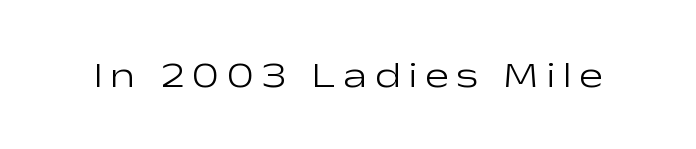
{"serif": "no", "italic": "no", "bold": "no", "weight": "light", "width": "wide", "stroke_contrast": "low", "x_height": "medium", "monospaced": "no", "underline": "no", "letter_spacing": "wide", "letter_spacing_em": 0.21, "glyph_px": 36}
